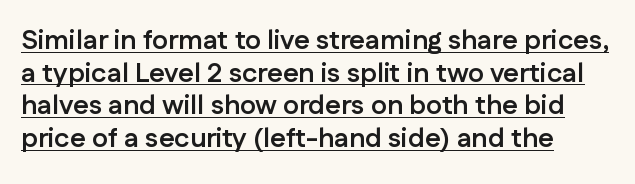
Is there any slant? The stems are plumb. The rendering keeps characters at their native spacing. The passage is arranged the way most books set body copy — flush left. A full-strength bold gives these letters their thick strokes. Underlined type.
